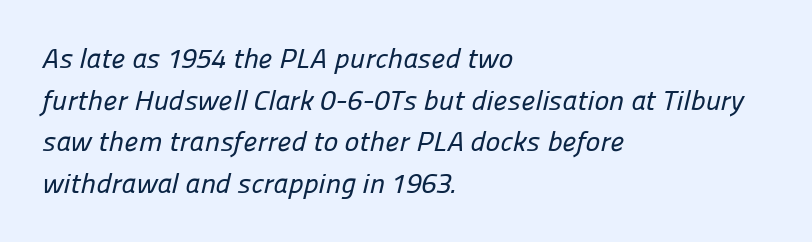
Q: Is the typeface a serif or a sans-serif typeface? A: Sans-serif.
Q: Is the text underlined? A: No.
Q: How is the paragraph aligned? A: Left-aligned.
Q: Is the spacing between letters normal or unusually wide? A: Normal.
Q: Is the spacing between lines tight, normal or loose? A: Normal.
Q: Width (condensed, normal, or wide)? A: Normal.
Q: Stroke contrast? A: Low.
Q: x-height? A: Medium.
Q: Monospaced? A: No.
